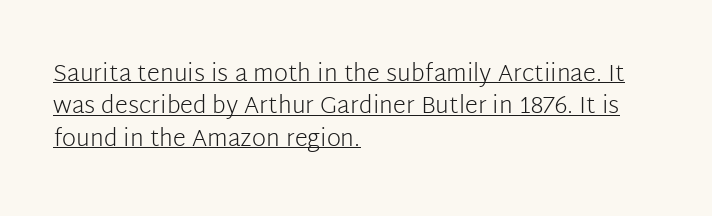
{"italic": "no", "bold": "no", "underline": "yes", "align": "left", "line_spacing": "normal", "line_spacing_ratio": 1.35, "letter_spacing": "normal", "letter_spacing_em": 0.0, "glyph_px": 24}
